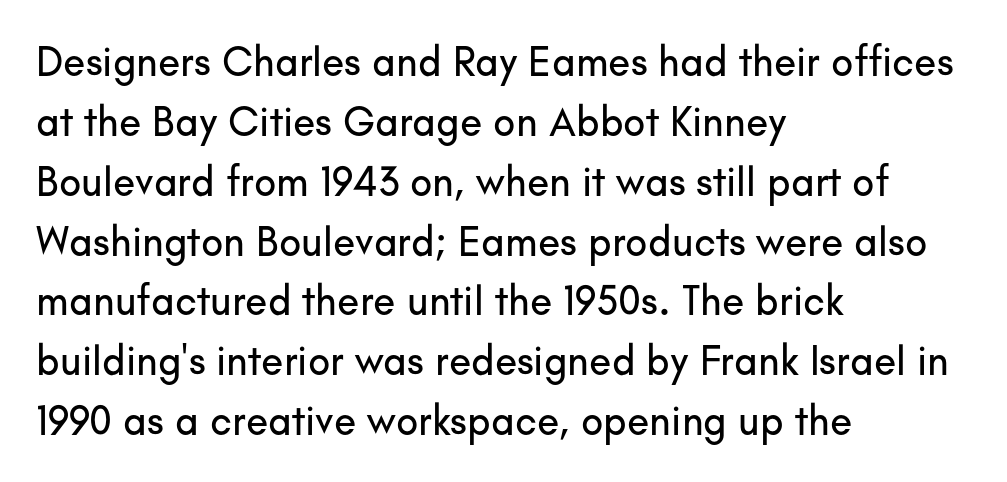
{"serif": "no", "italic": "no", "width": "normal", "stroke_contrast": "low", "x_height": "small", "monospaced": "no", "underline": "no", "align": "left", "line_spacing": "normal", "line_spacing_ratio": 1.46, "letter_spacing": "normal", "letter_spacing_em": 0.0, "glyph_px": 41}
